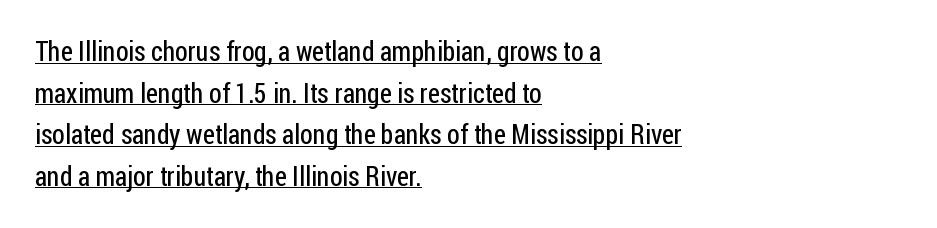
Notice how the stems are strictly vertical — no italics here. Normally led — the rows are evenly, conventionally spaced. The typesetting does not lean heavy: it is not bold. These lines keep a tight, regular rhythm from letter to letter. These characters rest on top of a visible drawn line. The text block is weighted toward the left margin, trailing off unevenly rightward.
